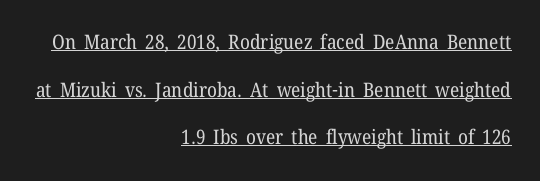
The image shows 20 px text type, upright; set right-aligned, loose line spacing (2.38x), normal letter spacing, underlined.
